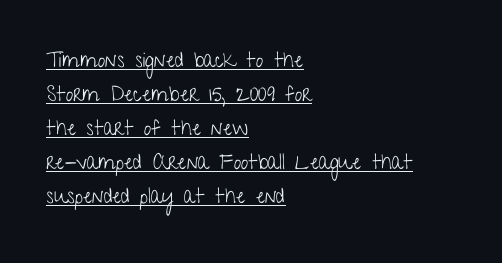
{"italic": "no", "bold": "no", "underline": "yes", "align": "left", "line_spacing": "normal", "line_spacing_ratio": 1.62, "letter_spacing": "normal", "letter_spacing_em": 0.0, "glyph_px": 21}
